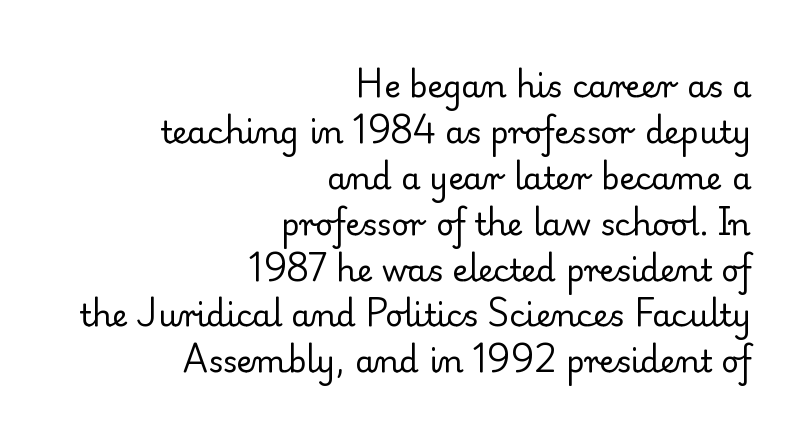
Q: Is the text bold? A: No.
Q: Is the text italic (slanted)? A: No, it is upright.
Q: Is the typeface a serif or a sans-serif typeface? A: Serif.
Q: Is the text underlined? A: No.
Q: How is the paragraph aligned? A: Right-aligned.
Q: Is the spacing between letters normal or unusually wide? A: Normal.
Q: Is the spacing between lines tight, normal or loose? A: Normal.
Q: Width (condensed, normal, or wide)? A: Normal.
Q: Stroke contrast? A: Low.
Q: x-height? A: Small.
Q: Monospaced? A: No.
